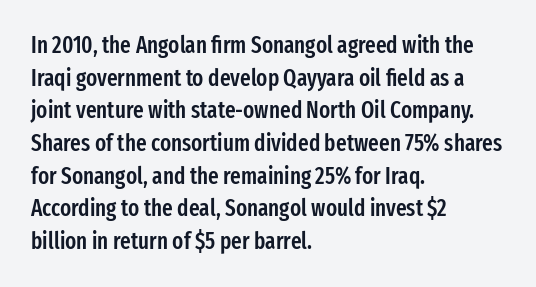
Q: Is the text bold? A: Semi-bold.
Q: Is the text italic (slanted)? A: No, it is upright.
Q: Is the text underlined? A: No.
Q: How is the paragraph aligned? A: Left-aligned.
Q: Is the spacing between letters normal or unusually wide? A: Normal.
Q: Is the spacing between lines tight, normal or loose? A: Normal.
